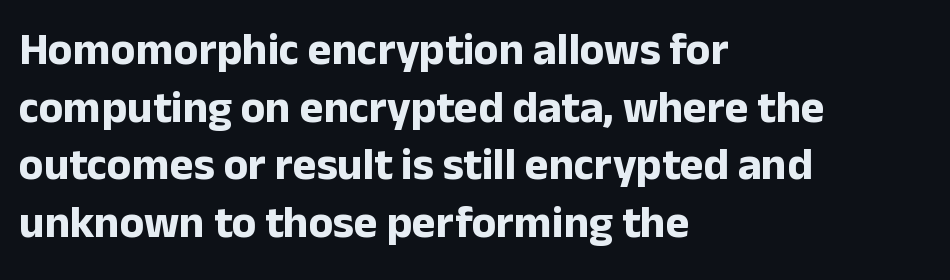
The image shows 45 px bold sans-serif type, upright; set left-aligned, normal line spacing (1.28x), normal letter spacing, not underlined; low stroke contrast and a medium x-height.
